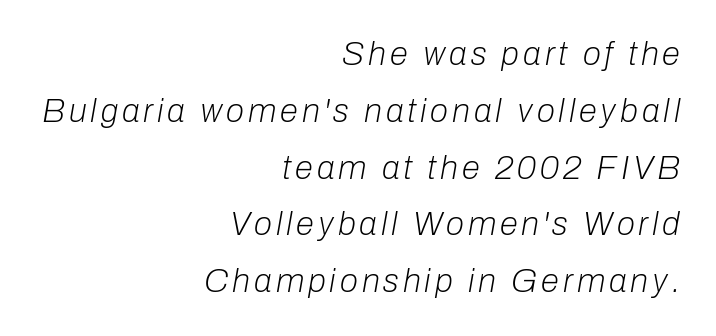
{"italic": "yes", "lean": "right", "slant_degrees": 10, "bold": "no", "weight": "light", "width": "normal", "stroke_contrast": "low", "x_height": "medium", "monospaced": "no", "underline": "no", "align": "right", "line_spacing_ratio": 1.72, "glyph_px": 33}
